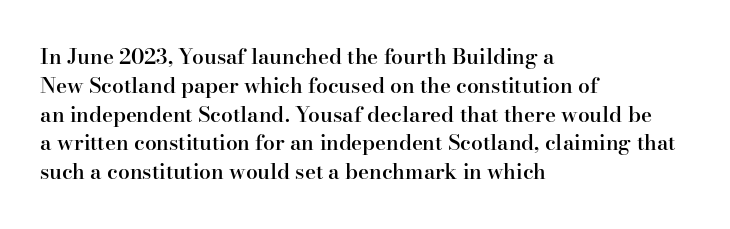
{"italic": "no", "bold": "semi", "underline": "no", "align": "left", "line_spacing": "normal", "line_spacing_ratio": 1.37, "letter_spacing": "normal", "letter_spacing_em": 0.0, "glyph_px": 21}
